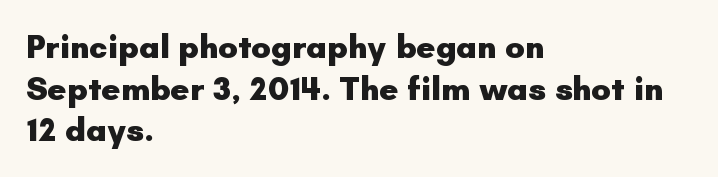
This sample is left-justified, so line endings fall wherever the words run out. The leading is moderate, giving the passage an even texture. Every stem runs plumb, perpendicular to the baseline. No feet cap the strokes, marking this as sans-serif type. Descender tails drop into unmarked territory.
